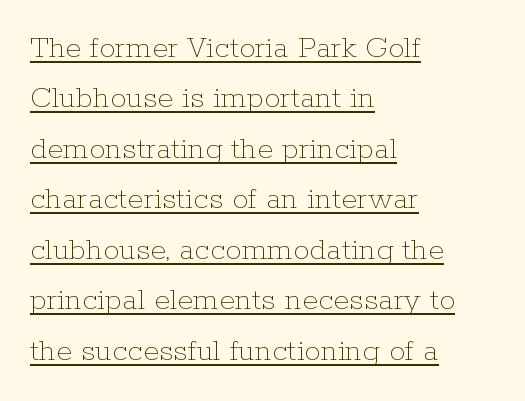
The image shows 33 px thin type, upright; set left-aligned, normal line spacing (1.53x), normal letter spacing, underlined; low stroke contrast and a medium x-height.
